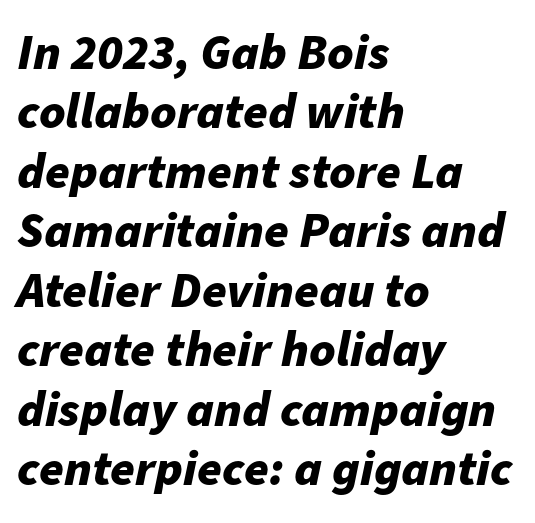
{"italic": "yes", "lean": "right", "slant_degrees": 11, "bold": "yes", "weight": "bold", "width": "normal", "stroke_contrast": "low", "x_height": "medium", "monospaced": "no", "underline": "no", "align": "left", "line_spacing_ratio": 1.19, "letter_spacing": "normal", "letter_spacing_em": 0.0, "glyph_px": 50}
